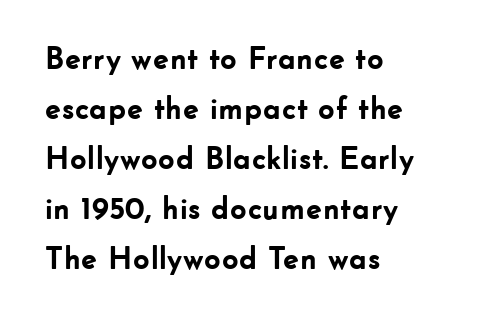
A normal amount of white space separates one row of letters from the next. The passage shown is typeset with a sans-serif family. Heavy-handed strokes throughout: this text is bold. The lettering holds an erect, upright posture throughout. The face used here is rendered with its standard letterfit.
